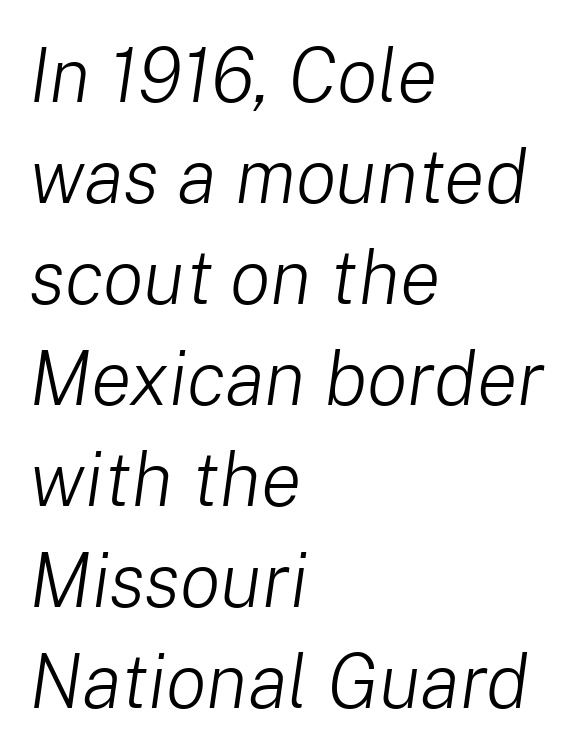
The image shows 76 px light type, italic (leaning right); set left-aligned, normal line spacing (1.33x), normal letter spacing, not underlined; low stroke contrast and a medium x-height.
